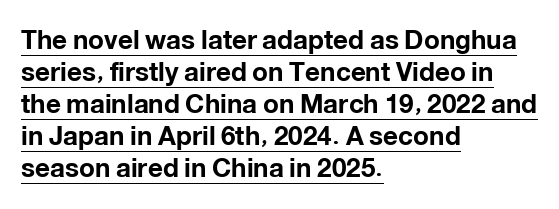
Q: Is the text bold? A: Yes.
Q: Is the text italic (slanted)? A: No, it is upright.
Q: Is the text underlined? A: Yes.
Q: How is the paragraph aligned? A: Left-aligned.
Q: Is the spacing between letters normal or unusually wide? A: Normal.
